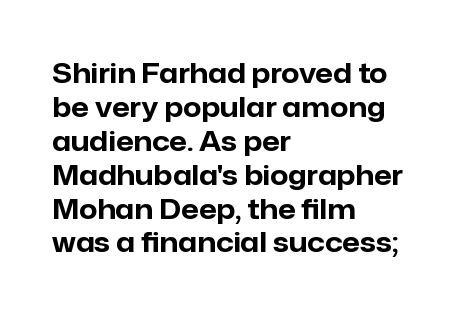
Proportional: the letters do not fall into vertical columns. The type sits square on the baseline with zero lean. Reading down the block, your eye returns to a fixed left position each line. Just letters on the line, the space beneath them empty. Nobody touched the tracking dial on this one.
